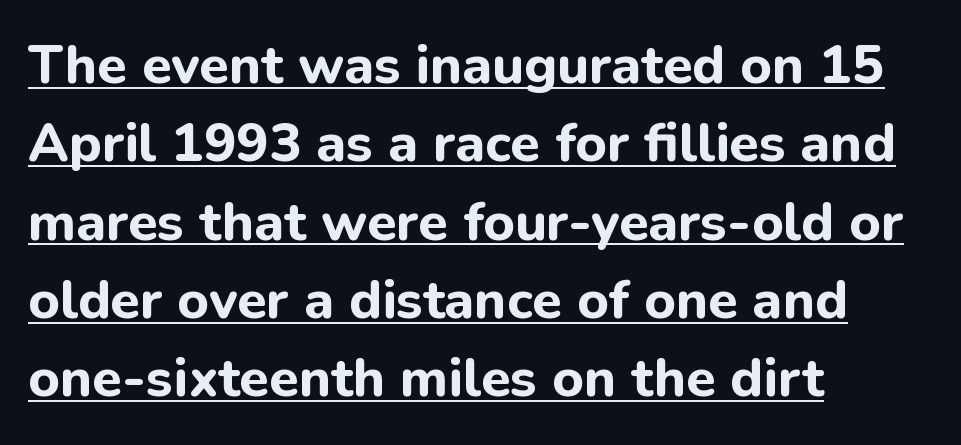
Q: Is the text bold? A: Yes.
Q: Is the text italic (slanted)? A: No, it is upright.
Q: Is the typeface a serif or a sans-serif typeface? A: Sans-serif.
Q: Is the text underlined? A: Yes.
Q: How is the paragraph aligned? A: Left-aligned.
Q: Is the spacing between letters normal or unusually wide? A: Normal.
Q: Is the spacing between lines tight, normal or loose? A: Normal.
Q: Width (condensed, normal, or wide)? A: Normal.
Q: Stroke contrast? A: Low.
Q: x-height? A: Medium.
Q: Monospaced? A: No.
